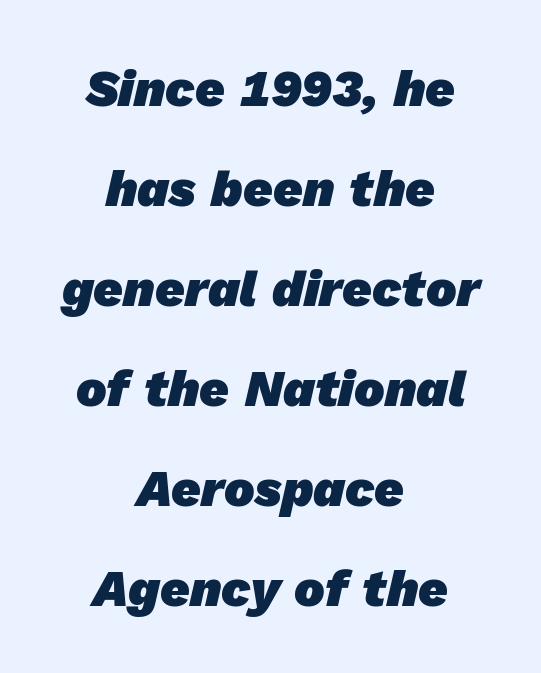
Strokes here are thick enough to call this a true bold. There is no visible air inserted between adjacent glyphs. The baseline area is clear. Quick note: interline space is abundant. These lines stack symmetrically, like a column narrowing and widening about its center.
